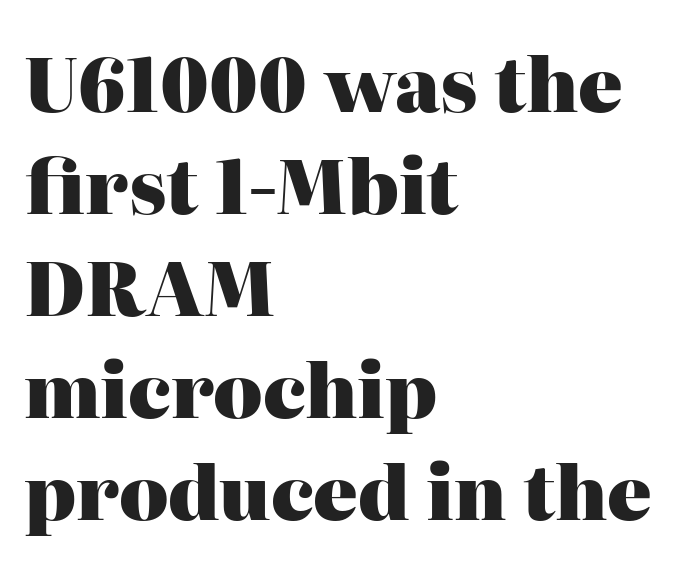
Q: Is the text bold? A: Yes.
Q: Is the text italic (slanted)? A: No, it is upright.
Q: Is the typeface a serif or a sans-serif typeface? A: Serif.
Q: Is the text underlined? A: No.
Q: How is the paragraph aligned? A: Left-aligned.
Q: Is the spacing between letters normal or unusually wide? A: Normal.
Q: Is the spacing between lines tight, normal or loose? A: Normal.
Q: Width (condensed, normal, or wide)? A: Normal.
Q: Stroke contrast? A: High.
Q: x-height? A: Medium.
Q: Monospaced? A: No.
